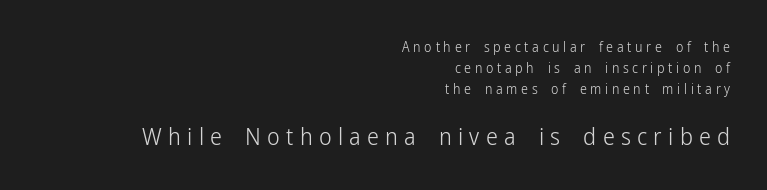
The image shows 24 px text type, upright; set right-aligned, normal line spacing (1.49x), unusually wide letter spacing (+0.26 em), not underlined; the second (bottom) block is 1.71x larger.
